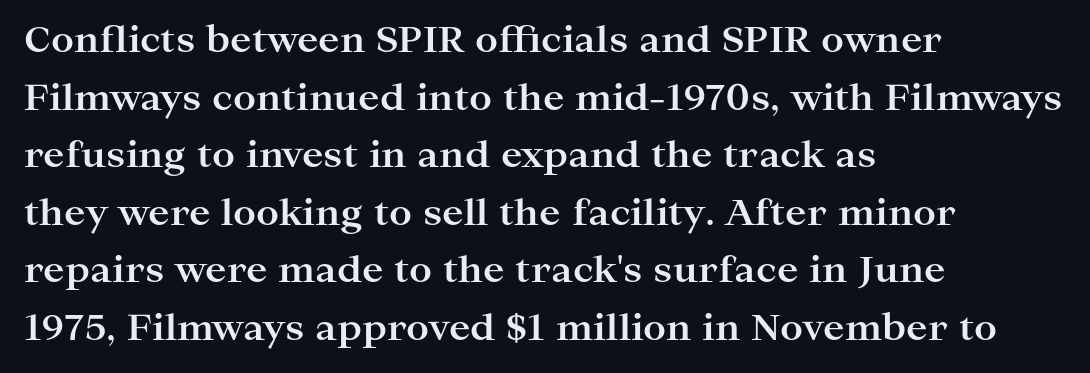
The image shows 36 px bold, wide serif type, upright; set left-aligned, normal line spacing (1.6x), normal letter spacing, not underlined; high stroke contrast and a medium x-height.
